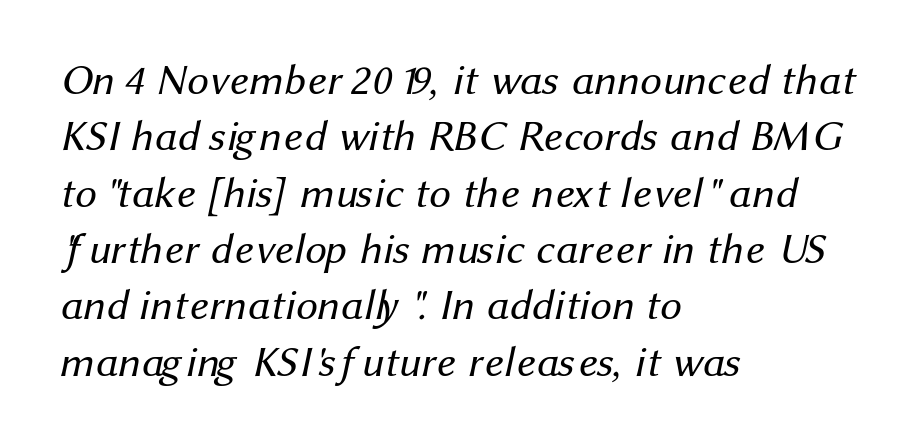
Letter spacing: default. You could not count columns in this text — the font is proportionally spaced. Weight: in the light-to-regular range. Unlike a traditional serif, this face leaves its strokes unadorned. The designer left line spacing at the default.
